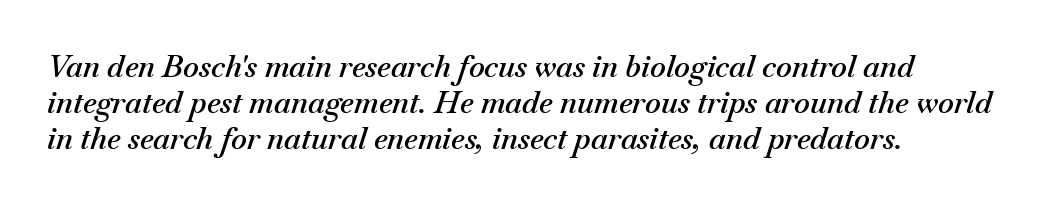
Q: Is the text bold? A: Semi-bold.
Q: Is the text italic (slanted)? A: Yes, it leans right by about 18 degrees.
Q: Is the text underlined? A: No.
Q: How is the paragraph aligned? A: Left-aligned.
Q: Is the spacing between letters normal or unusually wide? A: Normal.
Q: Width (condensed, normal, or wide)? A: Normal.
Q: Stroke contrast? A: Medium.
Q: x-height? A: Small.
Q: Monospaced? A: No.
